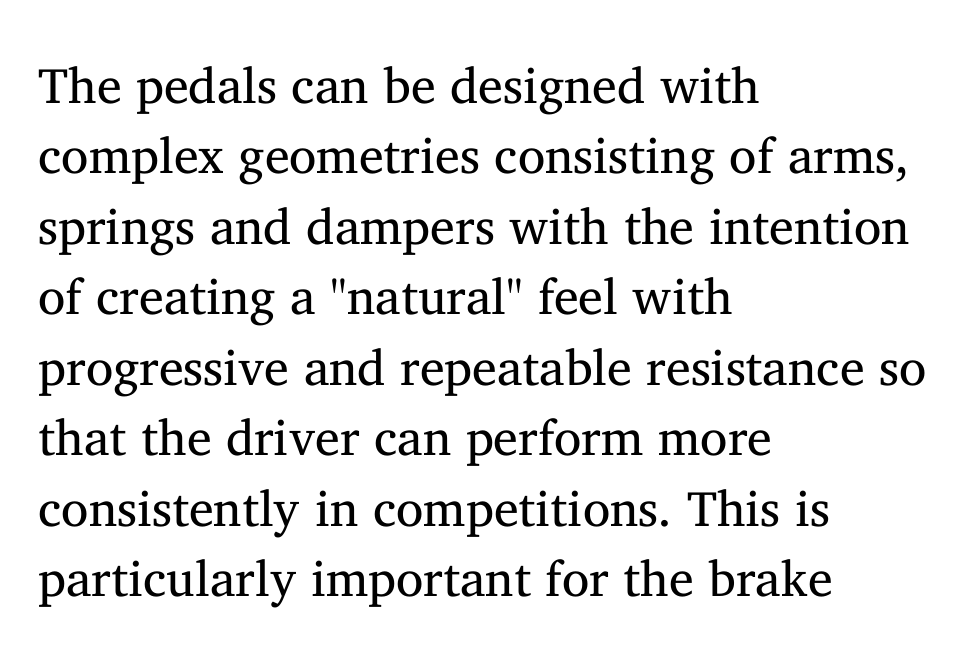
Regular leading. Examine the stroke ends and you'll spot serifs. Varying glyph widths throughout — classic text-font behaviour. Clear beneath every line of the passage. Each word holds together tightly as a unit, with standard inter-letter gaps.
